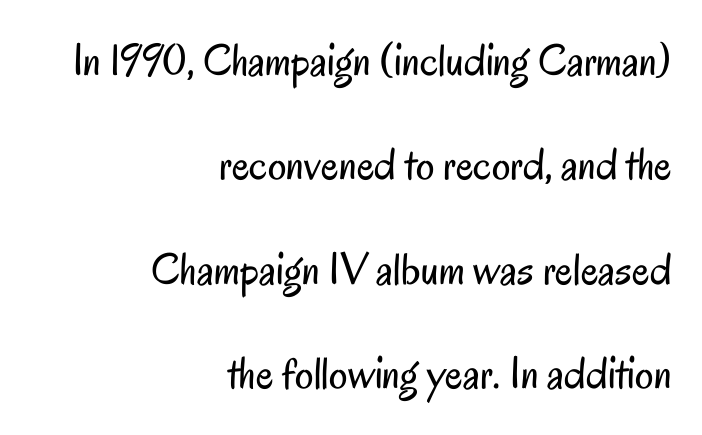
The characters are drawn with everyday or finer stroke widths. These lines were composed using upright roman letters. Check where the strokes stop: nothing finishes them off — pure sans. What's the leading like? Stretched, with rows far apart. Leftover space on each line is placed entirely before the opening word.
